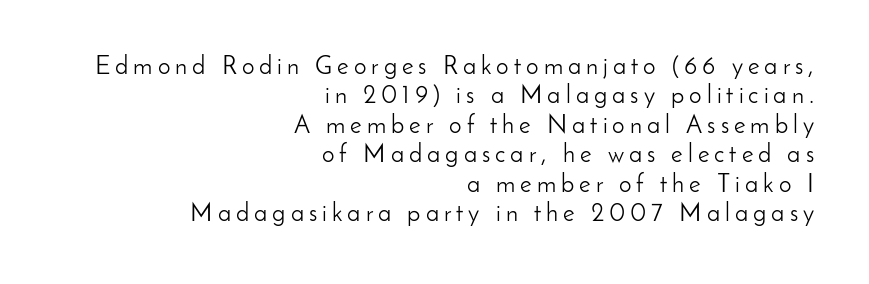
No letter is thick-stroked: the sample isn't bold. One-word summary of the alignment: right. The foot of each line stays bare and open. The font's upright variant was chosen for this text.
